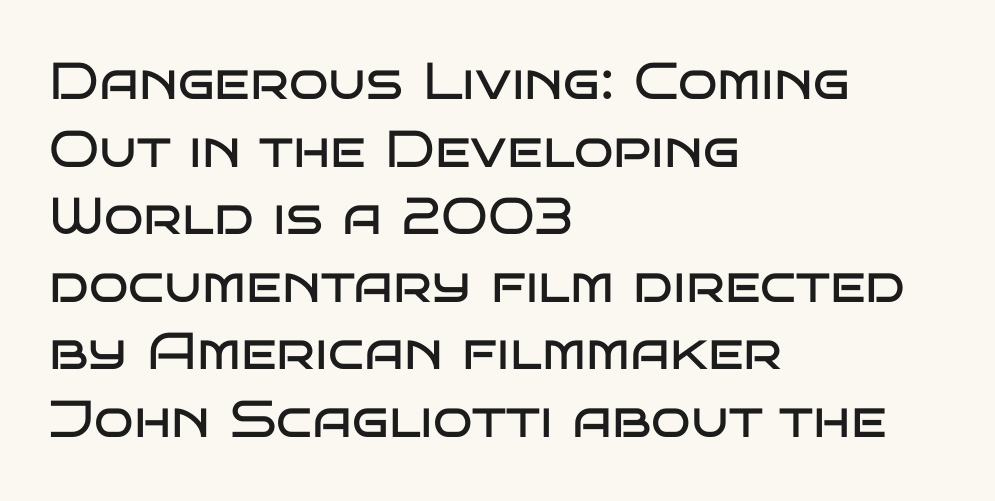
Q: Is the text bold? A: No.
Q: Is the text italic (slanted)? A: No, it is upright.
Q: Is the typeface a serif or a sans-serif typeface? A: Sans-serif.
Q: Is the text underlined? A: No.
Q: How is the paragraph aligned? A: Left-aligned.
Q: Is the spacing between letters normal or unusually wide? A: Normal.
Q: Is the spacing between lines tight, normal or loose? A: Normal.
Q: Width (condensed, normal, or wide)? A: Wide.
Q: Stroke contrast? A: Low.
Q: x-height? A: Large.
Q: Monospaced? A: No.
